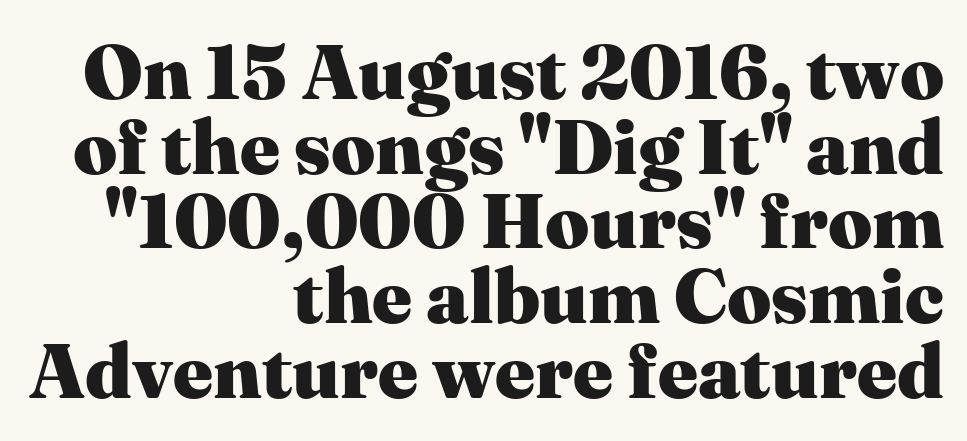
Q: Is the text bold? A: Yes.
Q: Is the text italic (slanted)? A: No, it is upright.
Q: Is the typeface a serif or a sans-serif typeface? A: Serif.
Q: Is the text underlined? A: No.
Q: How is the paragraph aligned? A: Right-aligned.
Q: Is the spacing between letters normal or unusually wide? A: Normal.
Q: Is the spacing between lines tight, normal or loose? A: Tight.
Q: Width (condensed, normal, or wide)? A: Normal.
Q: Stroke contrast? A: Medium.
Q: x-height? A: Medium.
Q: Monospaced? A: No.
